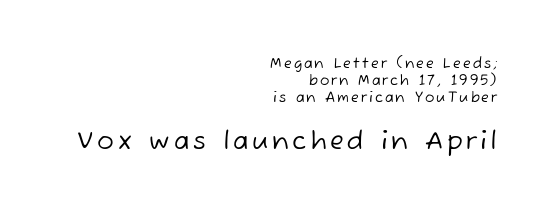
Nobody drew a line under any word here. Horizontal alignment here is rightward, an uncommon choice for prose. Here the second block reads like a headline and the first like body copy. Counters stay open thanks to moderate or lighter strokes.
